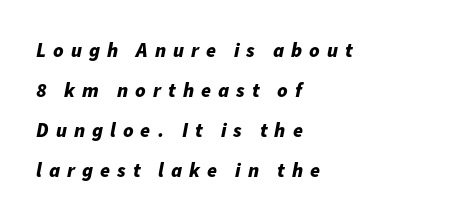
The image shows 20 px bold type, italic (leaning right); set left-aligned, loose line spacing (2.0x), unusually wide letter spacing (+0.35 em), not underlined.
